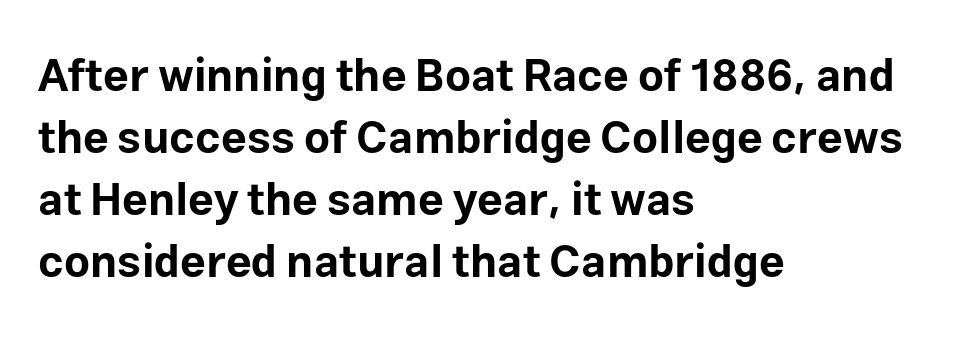
Q: Is the text bold? A: Yes.
Q: Is the text italic (slanted)? A: No, it is upright.
Q: Is the typeface a serif or a sans-serif typeface? A: Sans-serif.
Q: Is the text underlined? A: No.
Q: How is the paragraph aligned? A: Left-aligned.
Q: Is the spacing between letters normal or unusually wide? A: Normal.
Q: Is the spacing between lines tight, normal or loose? A: Normal.
Q: Width (condensed, normal, or wide)? A: Normal.
Q: Stroke contrast? A: Low.
Q: x-height? A: Medium.
Q: Monospaced? A: No.
